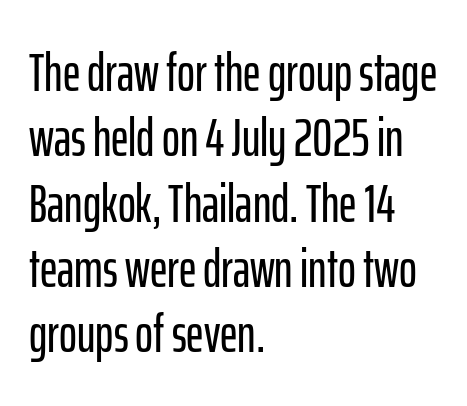
The image shows 54 px condensed sans-serif type, upright; set left-aligned, line spacing 1.21x, normal letter spacing, not underlined; low stroke contrast and a medium x-height.
